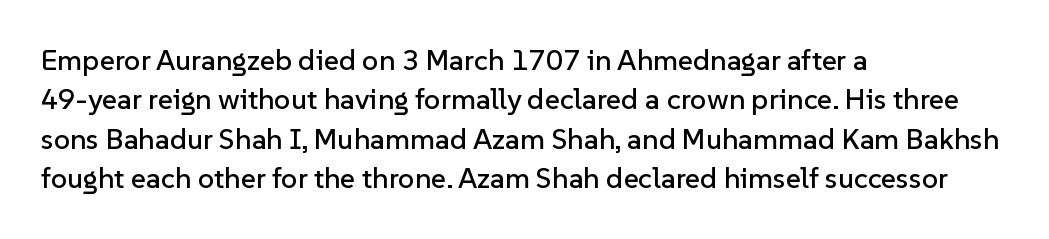
Visually the block forms a straight wall on the left and a jagged coastline on the right. How are the letters spaced? Ordinarily, with no added tracking. The font family rendered here belongs to the sans-serif group. Upright lettering throughout. Underlining? Definitely not there. Compared with typical paragraphs, the rows here are spaced about the same.
